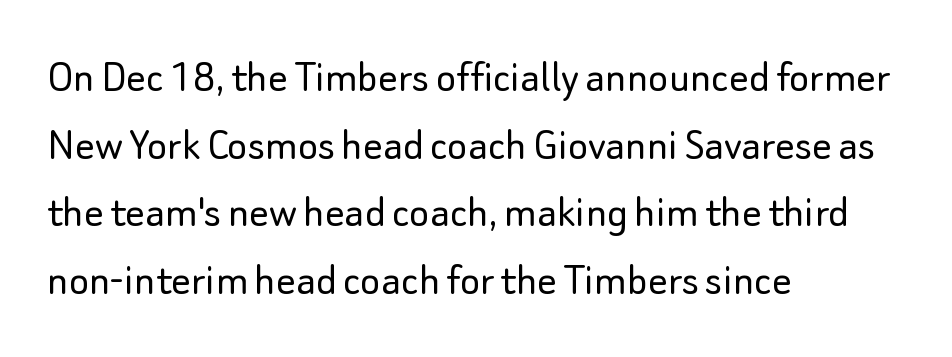
Stroke terminals: plain, sans-serif. No word sits above an underline. A roman cut, with each character standing at attention. Character widths vary here, with narrow letters taking less room than wide ones.
